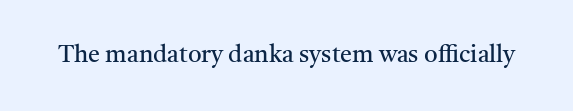
The image shows 24 px text type, upright; set normal letter spacing, not underlined.
